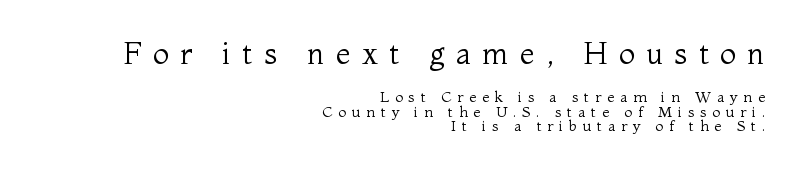
Q: Is the text bold? A: No.
Q: Is the text italic (slanted)? A: No, it is upright.
Q: Is the typeface a serif or a sans-serif typeface? A: Serif.
Q: Is the text underlined? A: No.
Q: How is the paragraph aligned? A: Right-aligned.
Q: Is the spacing between letters normal or unusually wide? A: Unusually wide.
Q: Is the spacing between lines tight, normal or loose? A: Tight.
Q: Which block of text is set in a larger size, the first (top) or the second (bottom)? A: The first (top) one.
Q: Width (condensed, normal, or wide)? A: Normal.
Q: Stroke contrast? A: Medium.
Q: x-height? A: Medium.
Q: Monospaced? A: No.
